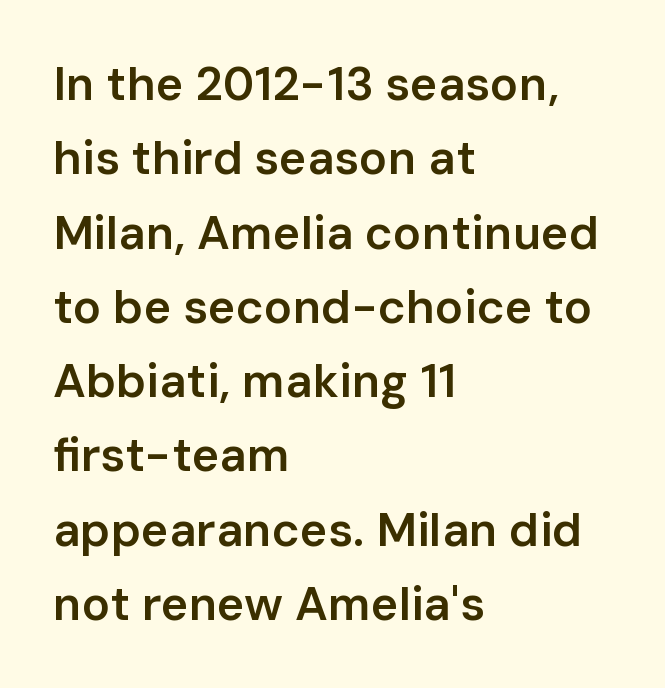
The image shows 47 px semibold sans-serif type, upright; set left-aligned, normal line spacing (1.58x), normal letter spacing, not underlined; low stroke contrast and a medium x-height.
